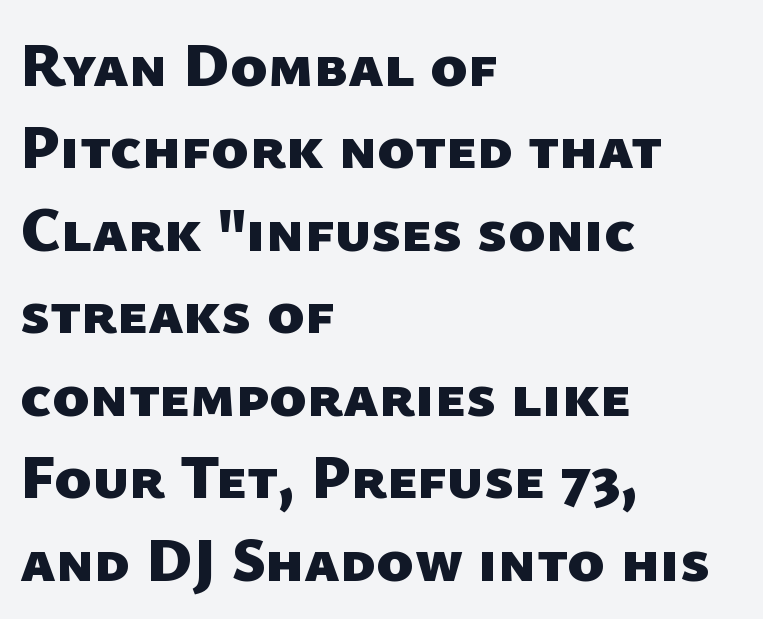
The designer left line spacing at the default. The letters advance in unequal steps, a hallmark of proportional type. A full-strength bold gives these letters their thick strokes. Short note: letters normally spaced. This rendering features lettering with no underline. The passage shown is typeset with a sans-serif family.
